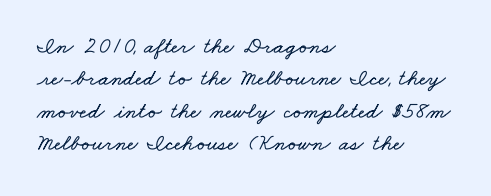
The image shows 23 px text type; set left-aligned, normal line spacing (1.41x), normal letter spacing, not underlined.
